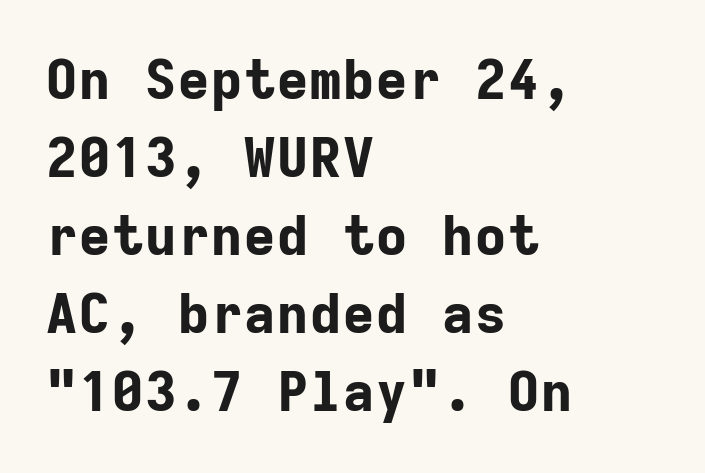
{"serif": "no", "italic": "no", "bold": "yes", "weight": "bold", "width": "normal", "stroke_contrast": "low", "x_height": "medium", "monospaced": "yes", "underline": "no", "align": "left", "line_spacing": "normal", "line_spacing_ratio": 1.42, "letter_spacing": "normal", "letter_spacing_em": 0.0, "glyph_px": 55}
